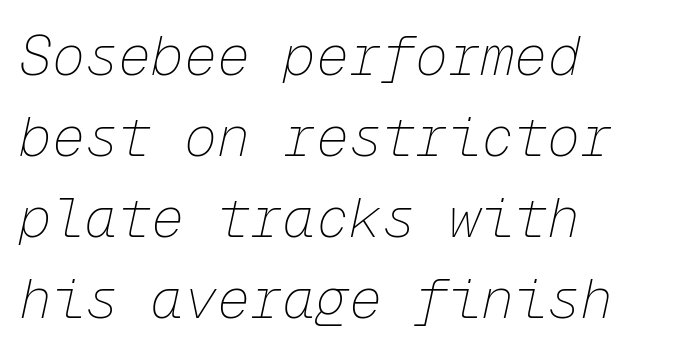
The image shows 55 px thin type, italic (leaning right), monospaced; set left-aligned, normal line spacing (1.47x), normal letter spacing, not underlined; low stroke contrast and a medium x-height.
